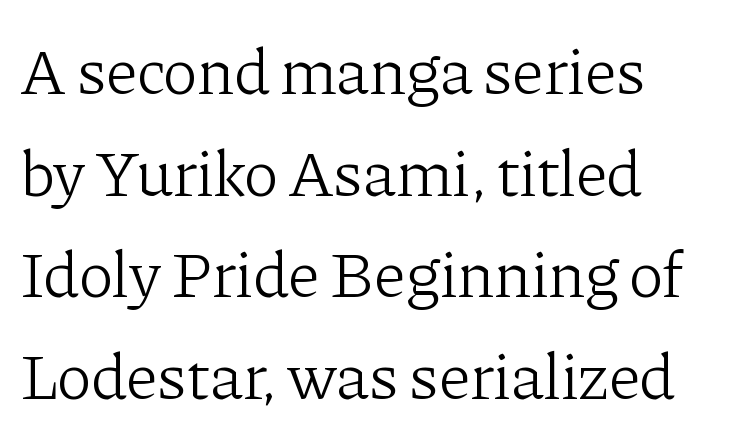
{"serif": "yes", "italic": "no", "bold": "no", "weight": "light", "width": "normal", "stroke_contrast": "low", "x_height": "medium", "monospaced": "no", "underline": "no", "line_spacing": "normal", "line_spacing_ratio": 1.54, "letter_spacing": "normal", "letter_spacing_em": 0.0, "glyph_px": 66}
